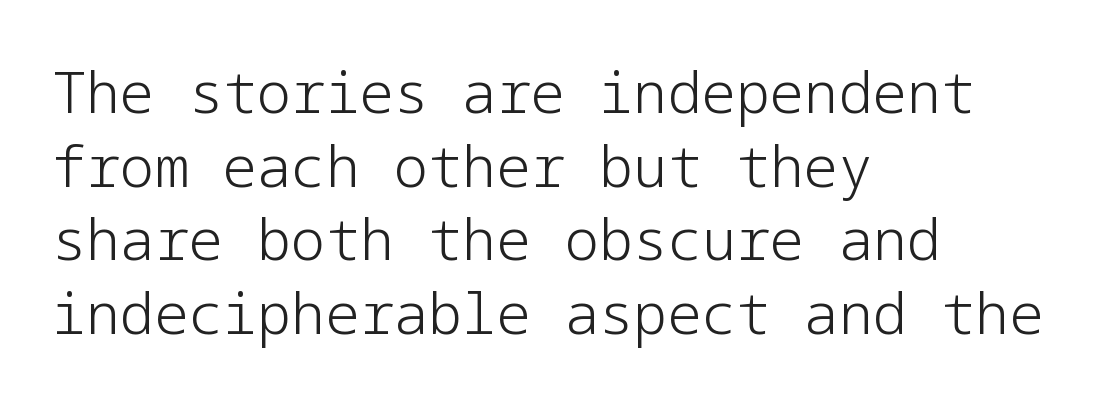
{"serif": "no", "italic": "no", "bold": "no", "weight": "light", "width": "normal", "stroke_contrast": "low", "x_height": "medium", "underline": "no", "align": "left", "line_spacing": "normal", "line_spacing_ratio": 1.29, "letter_spacing": "normal", "letter_spacing_em": 0.0, "glyph_px": 57}
